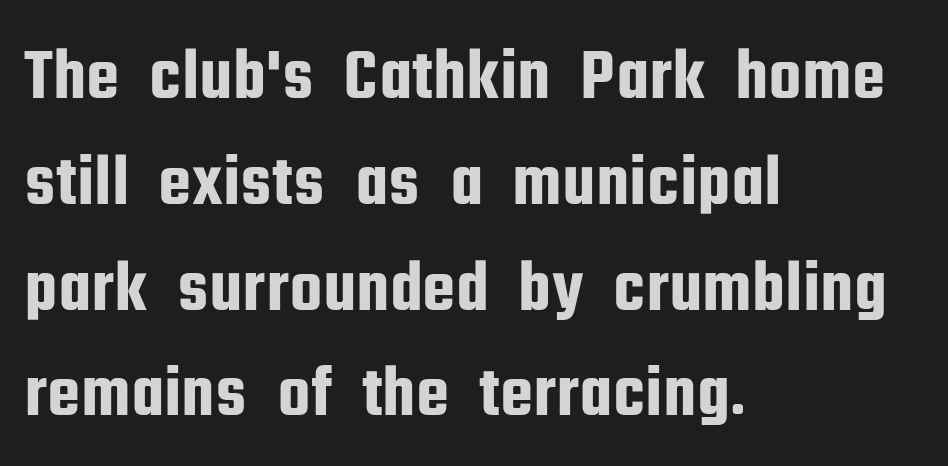
The image shows 74 px condensed sans-serif type, upright; set left-aligned, normal line spacing (1.43x), normal letter spacing, not underlined; low stroke contrast and a medium x-height.
